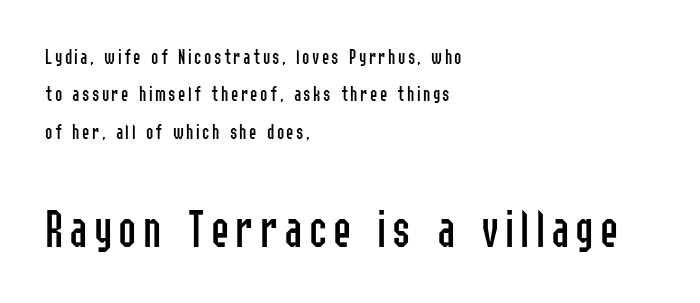
The block sitting lower on the canvas is the one with enlarged characters. This sample uses an upright cut, with every glyph sitting square on the baseline. The letters advance in unequal steps, a hallmark of proportional type. Interline gaps are of average width in this sample. To sum up the face: it is a sans, with no serifs. The glyphs are unaccompanied by any horizontal stroke below them.
